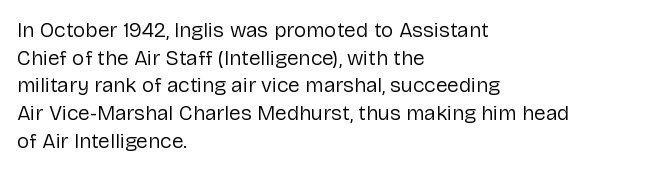
Every stem runs plumb, perpendicular to the baseline. Leftover space on each line is placed entirely after the last word. Check the space under the baseline: it is left empty. This reads as an unemphasized weight, regular at the heaviest. Caption: standard tracking, unaltered.
